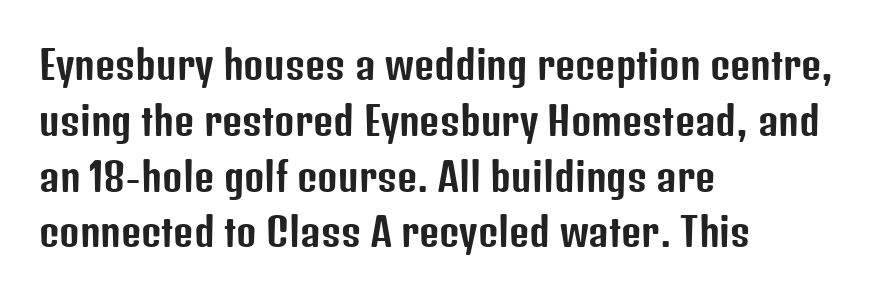
The image shows 39 px condensed sans-serif type, upright; set left-aligned, normal line spacing (1.43x), normal letter spacing, not underlined; low stroke contrast and a medium x-height.
